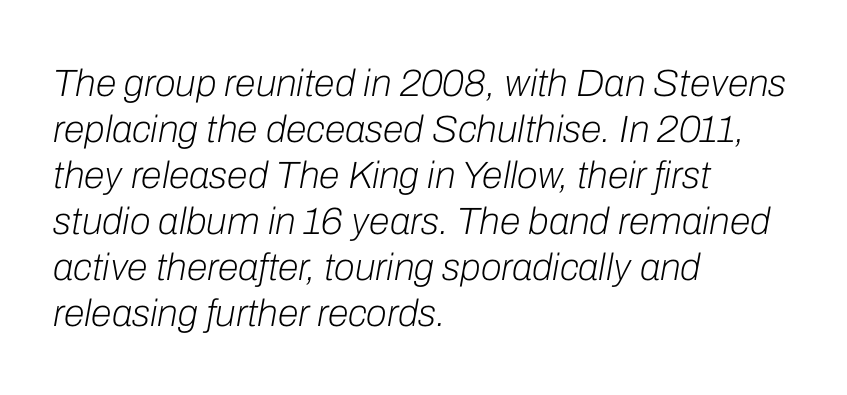
The strokes carry an ordinary text weight at most. Proportional: the letters do not fall into vertical columns. Is the type slanted? Yes — the strokes lean at a clear angle. Typeset ragged right — the left edge is the straight one.
